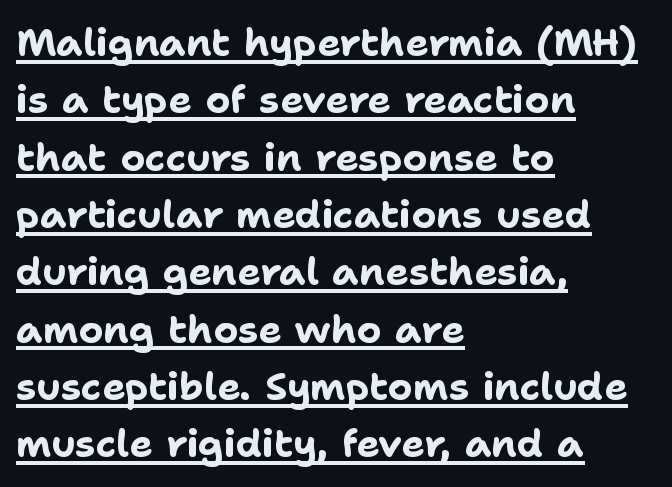
{"serif": "no", "italic": "no", "bold": "yes", "weight": "bold", "width": "normal", "stroke_contrast": "low", "x_height": "medium", "monospaced": "no", "underline": "yes", "align": "left", "line_spacing": "normal", "line_spacing_ratio": 1.47, "letter_spacing": "normal", "letter_spacing_em": 0.0, "glyph_px": 39}
